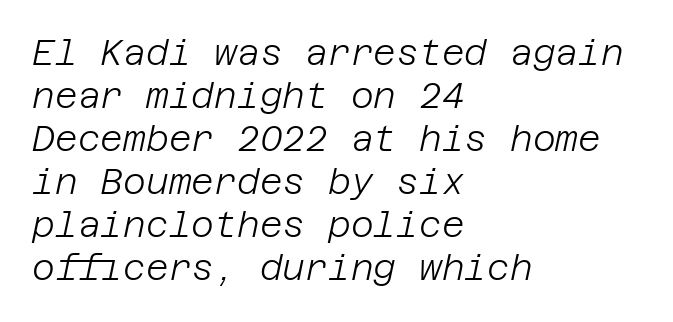
{"italic": "yes", "lean": "right", "slant_degrees": 12, "bold": "no", "weight": "light", "width": "normal", "stroke_contrast": "low", "x_height": "large", "underline": "no", "align": "left", "line_spacing_ratio": 1.23, "letter_spacing": "normal", "letter_spacing_em": 0.0, "glyph_px": 35}
